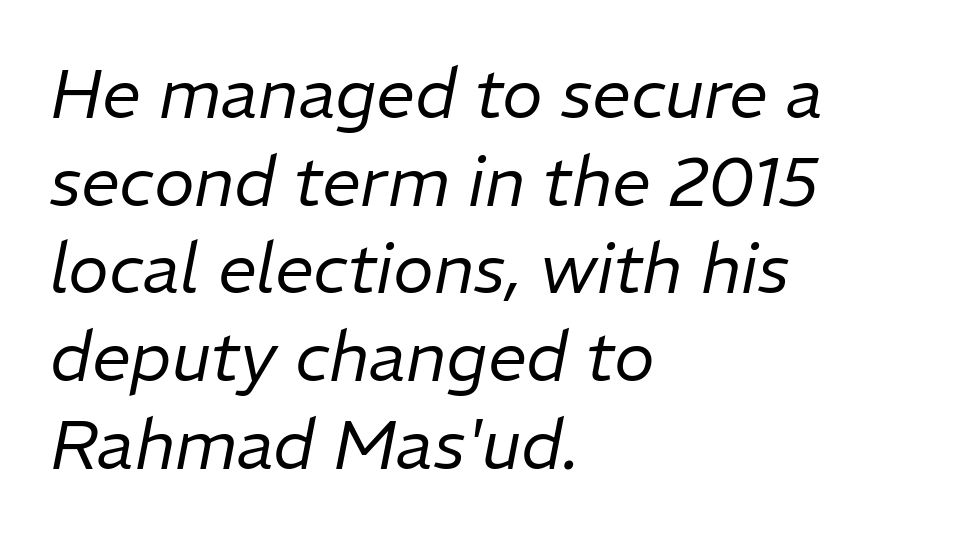
The image shows 69 px regular-weight type, italic (leaning right); set left-aligned, normal line spacing (1.27x), normal letter spacing, not underlined; low stroke contrast and a medium x-height.
